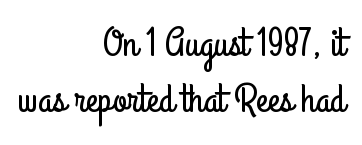
Vertically, the passage feels balanced, rows spaced as you'd expect. The passage shown is not underscored anywhere. Nothing unusual about the tracking: characters are spaced as the font intends.
